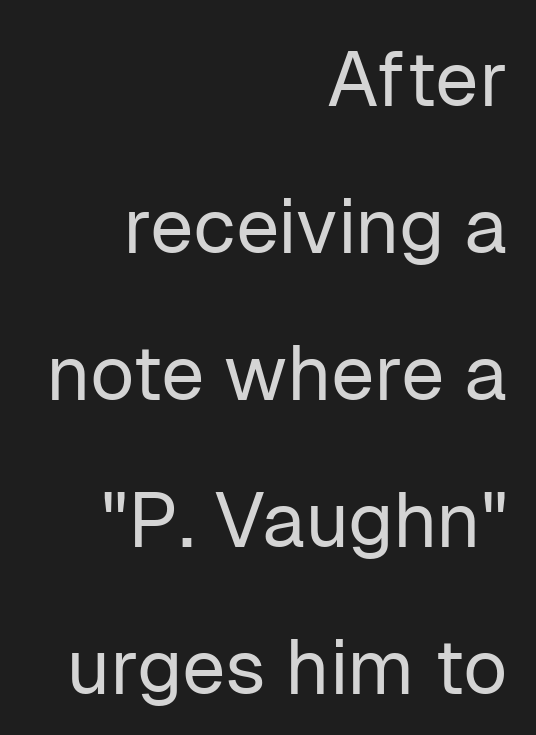
No extra ink here — the face is not bold. Character widths vary here, with narrow letters taking less room than wide ones. Ordinary non-slanted type is in use. A sans-serif font was chosen for this passage. Each word holds together tightly as a unit, with standard inter-letter gaps.
